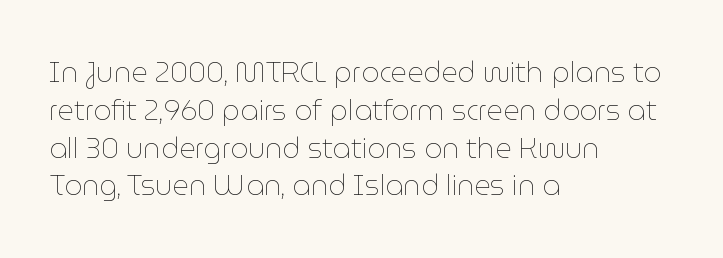
{"italic": "no", "bold": "no", "weight": "thin", "width": "normal", "stroke_contrast": "low", "x_height": "medium", "monospaced": "no", "underline": "no", "align": "left", "line_spacing": "normal", "line_spacing_ratio": 1.35, "letter_spacing": "normal", "letter_spacing_em": 0.0, "glyph_px": 28}
